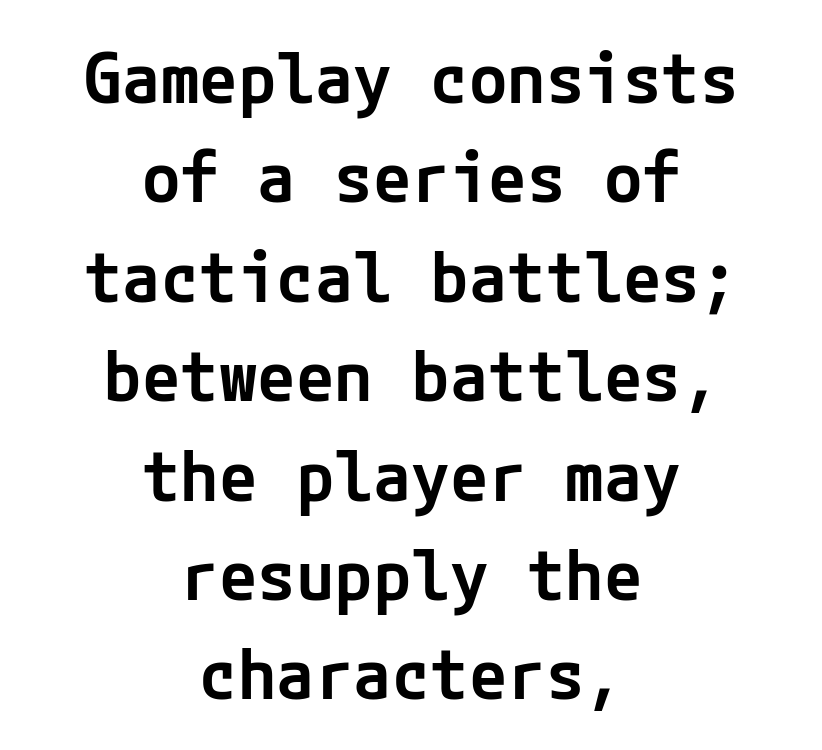
Q: Is the text bold? A: Semi-bold.
Q: Is the text italic (slanted)? A: No, it is upright.
Q: Is the typeface a serif or a sans-serif typeface? A: Sans-serif.
Q: Is the text underlined? A: No.
Q: How is the paragraph aligned? A: Centered.
Q: Is the spacing between letters normal or unusually wide? A: Normal.
Q: Is the spacing between lines tight, normal or loose? A: Normal.
Q: Width (condensed, normal, or wide)? A: Normal.
Q: Stroke contrast? A: Low.
Q: x-height? A: Medium.
